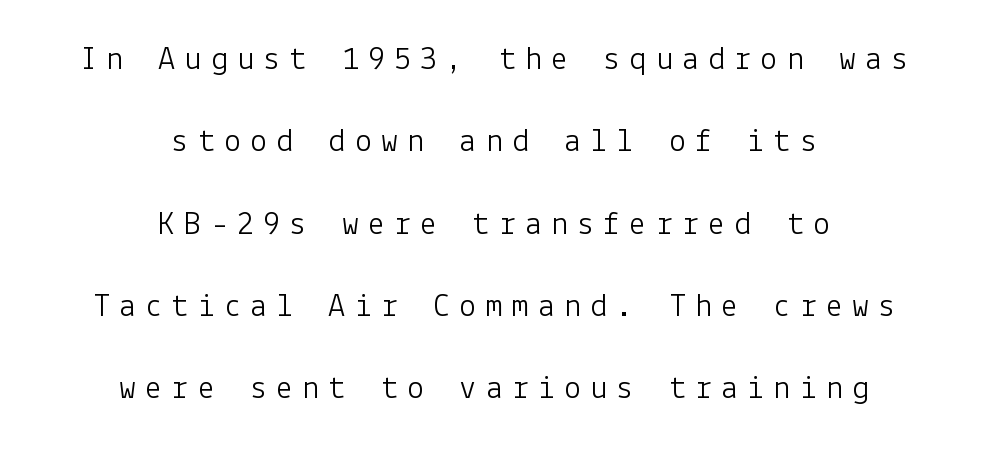
The image shows 34 px light sans-serif type, upright; set centered, loose line spacing (2.42x), unusually wide letter spacing (+0.27 em), not underlined; low stroke contrast and a medium x-height.
